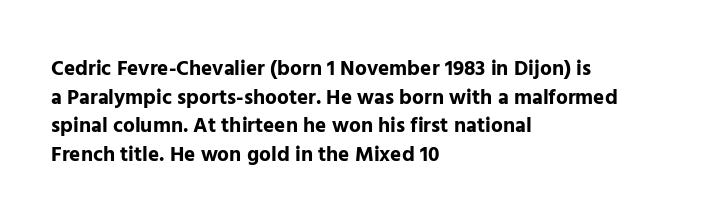
Notice how descenders clear the ascenders below comfortably — that's standard leading. Clear beneath every line of the passage. These lines are set flush left with a ragged right edge. The type sits square on the baseline with zero lean. Each word holds together tightly as a unit, with standard inter-letter gaps.
